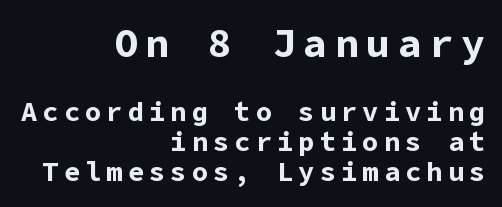
The text was rendered using a sans face with plain stroke endings. Every stem runs plumb, perpendicular to the baseline. Only glyphs here, with clear space below each row. Whoever set this made the first block the dominant, larger element. Line ends are locked; line starts wander. The characters look thick and weighty, a clear bold.
